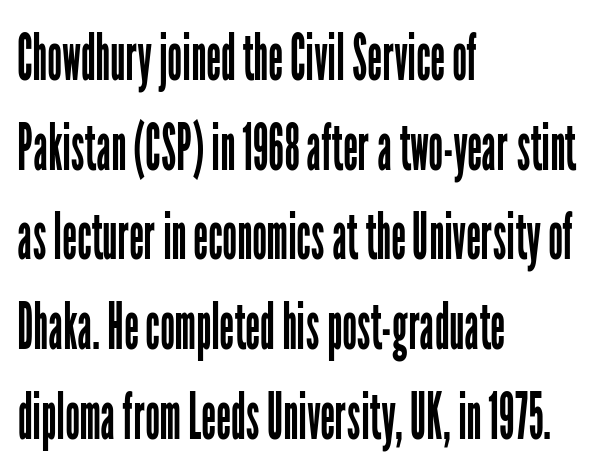
{"serif": "no", "italic": "no", "bold": "no", "weight": "regular", "width": "condensed", "stroke_contrast": "low", "x_height": "medium", "monospaced": "no", "underline": "no", "align": "left", "line_spacing": "normal", "line_spacing_ratio": 1.38, "letter_spacing": "normal", "letter_spacing_em": 0.0, "glyph_px": 65}
